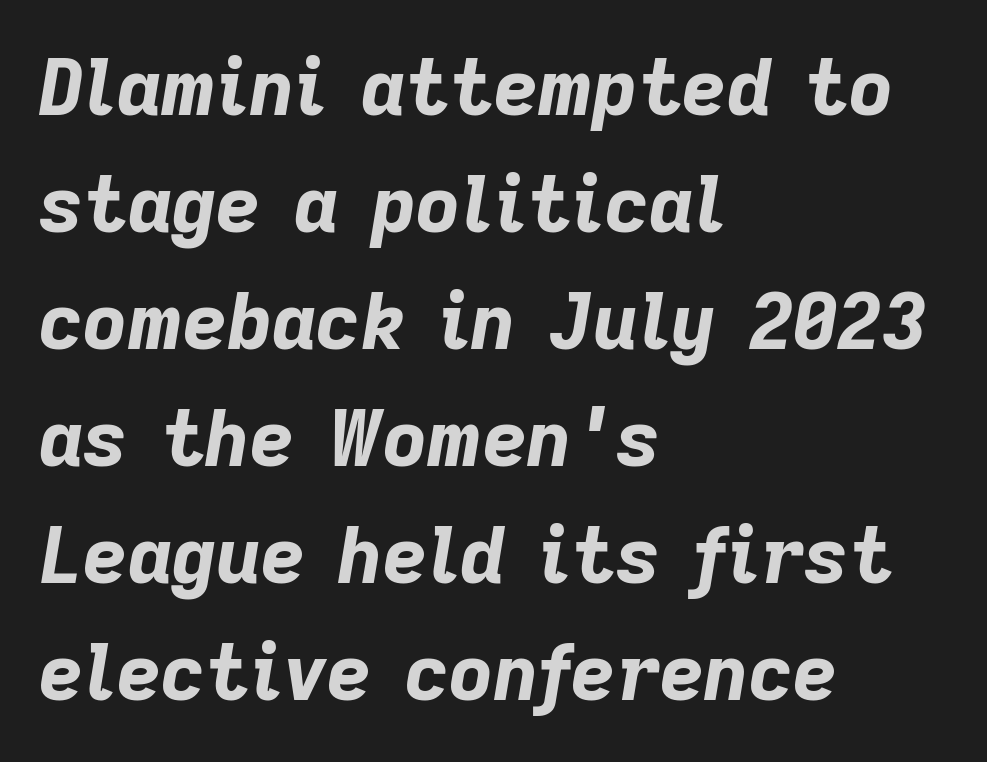
{"italic": "yes", "lean": "right", "slant_degrees": 9, "bold": "yes", "weight": "bold", "width": "normal", "stroke_contrast": "low", "x_height": "medium", "monospaced": "no", "underline": "no", "align": "left", "line_spacing": "normal", "line_spacing_ratio": 1.52, "letter_spacing": "normal", "letter_spacing_em": 0.0, "glyph_px": 77}
